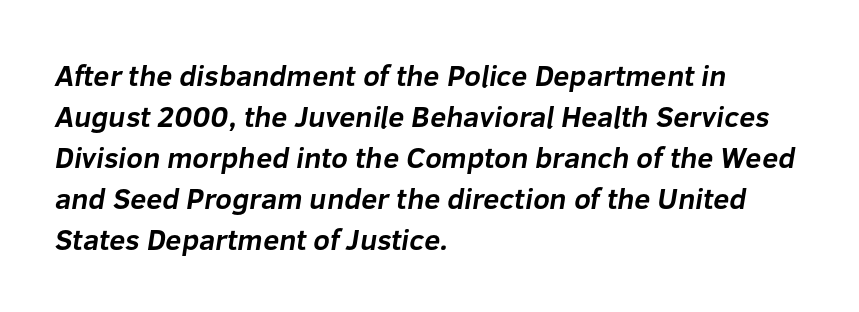
Q: Is the text bold? A: Yes.
Q: Is the typeface a serif or a sans-serif typeface? A: Sans-serif.
Q: Is the text underlined? A: No.
Q: How is the paragraph aligned? A: Left-aligned.
Q: Is the spacing between letters normal or unusually wide? A: Normal.
Q: Is the spacing between lines tight, normal or loose? A: Normal.
Q: Width (condensed, normal, or wide)? A: Normal.
Q: Stroke contrast? A: Low.
Q: x-height? A: Medium.
Q: Monospaced? A: No.
